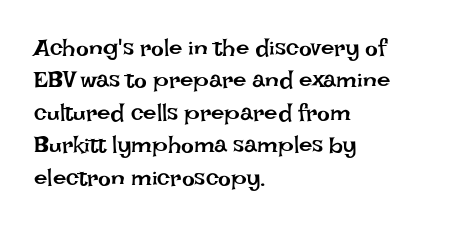
Q: Is the text bold? A: No.
Q: Is the text italic (slanted)? A: No, it is upright.
Q: Is the text underlined? A: No.
Q: How is the paragraph aligned? A: Left-aligned.
Q: Is the spacing between letters normal or unusually wide? A: Normal.
Q: Is the spacing between lines tight, normal or loose? A: Normal.
